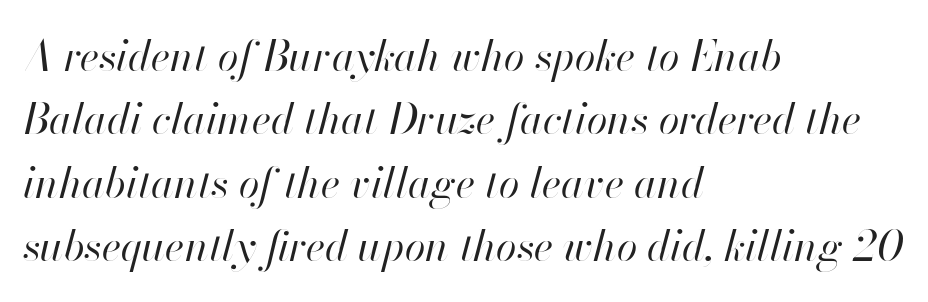
{"italic": "yes", "lean": "right", "slant_degrees": 13, "bold": "no", "weight": "regular", "width": "normal", "stroke_contrast": "high", "x_height": "small", "monospaced": "no", "underline": "no", "align": "left", "line_spacing": "normal", "line_spacing_ratio": 1.51, "letter_spacing": "normal", "letter_spacing_em": 0.0, "glyph_px": 42}
